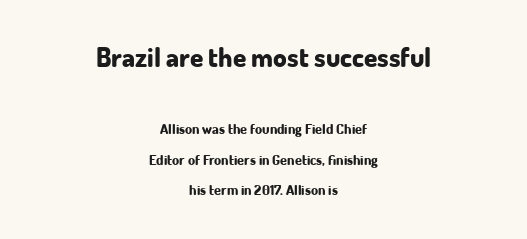
Heft: maximum for text — a bold. Which margin do the lines hug? Neither — every line sits in the middle. Upright lettering throughout. Descenders are the only things crossing below the line. Which chunk is bigger? The first one — the top block dwarfs the bottom.
